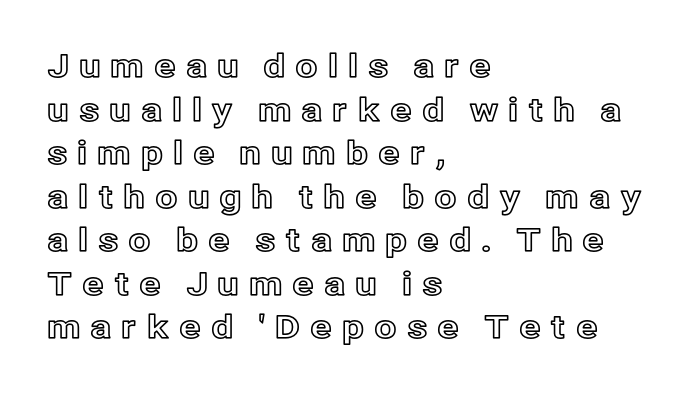
{"italic": "no", "width": "normal", "x_height": "medium", "monospaced": "no", "underline": "no", "align": "left", "line_spacing": "normal", "line_spacing_ratio": 1.36, "letter_spacing": "wide", "letter_spacing_em": 0.3, "glyph_px": 32}
